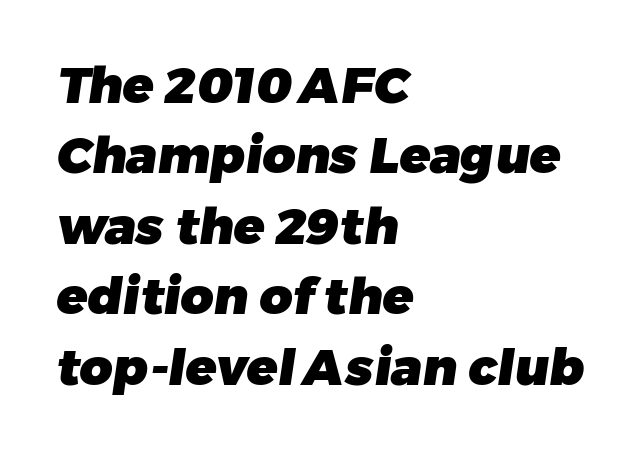
Decoration check: the copy has no underline. Where is the straight margin? On the left. Each new line begins a customary step beneath the previous one. This sample has the flowing, uneven cadence of proportional lettering. The face used here is a sans, in the tradition of grotesques and geometrics. In terms of letterspacing, this is plain default setting.
